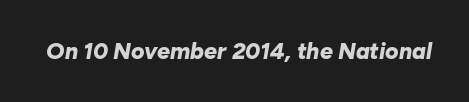
Looking at the ascenders, they clearly lean. Caption: standard tracking, unaltered. Pretty heavy lettering here — definitely bold. The baseline area is clear.
